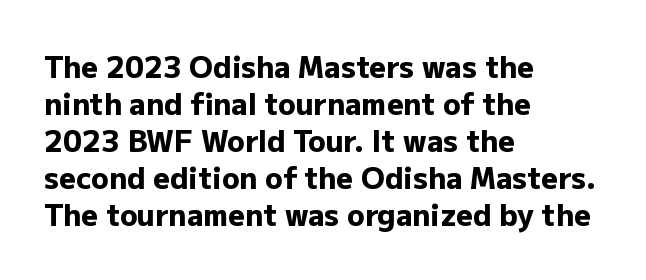
The strokes are fattened all the way to bold. Does extra space separate the letters? No, they use regular spacing. Leading matches the norm, producing a regular column. Does the lettering tilt? It doesn't — this is upright. The passage shown is typeset with a sans-serif family. A student would call this left alignment; a typographer would say flush left, rag right.
